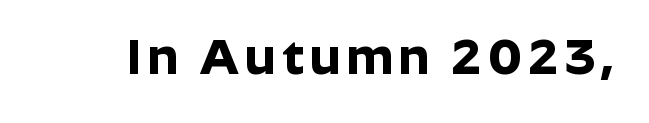
{"serif": "no", "italic": "no", "bold": "yes", "weight": "bold", "width": "normal", "stroke_contrast": "low", "x_height": "medium", "monospaced": "no", "underline": "no", "glyph_px": 50}
